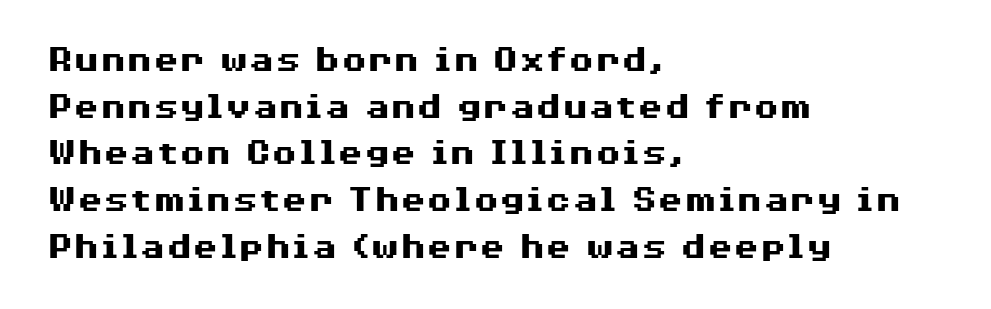
{"serif": "no", "italic": "no", "bold": "yes", "weight": "heavy", "width": "wide", "stroke_contrast": "medium", "x_height": "medium", "monospaced": "no", "underline": "no", "align": "left", "line_spacing_ratio": 1.23, "letter_spacing": "normal", "letter_spacing_em": 0.0, "glyph_px": 38}
